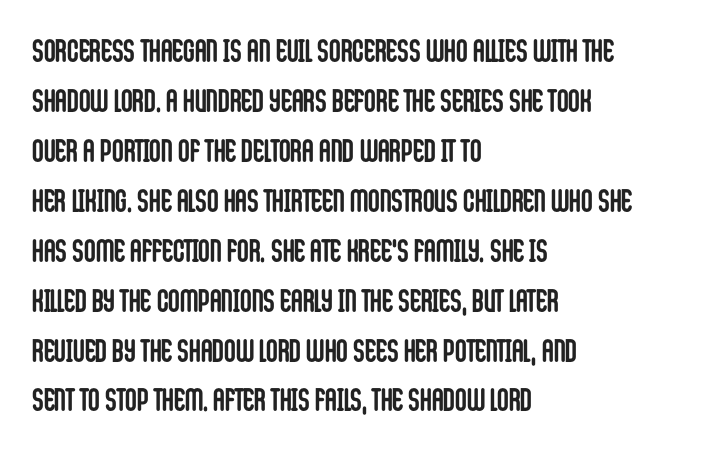
Q: Is the text bold? A: Yes.
Q: Is the text italic (slanted)? A: No, it is upright.
Q: Is the typeface a serif or a sans-serif typeface? A: Sans-serif.
Q: Is the text underlined? A: No.
Q: How is the paragraph aligned? A: Left-aligned.
Q: Is the spacing between letters normal or unusually wide? A: Normal.
Q: Is the spacing between lines tight, normal or loose? A: Normal.
Q: Width (condensed, normal, or wide)? A: Condensed.
Q: Stroke contrast? A: Low.
Q: x-height? A: Large.
Q: Monospaced? A: No.
